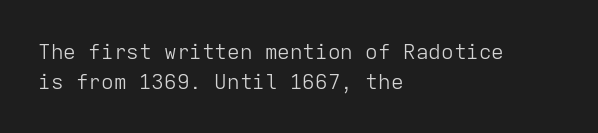
The image shows 21 px text type, upright; set left-aligned, normal line spacing (1.41x), normal letter spacing, not underlined.
